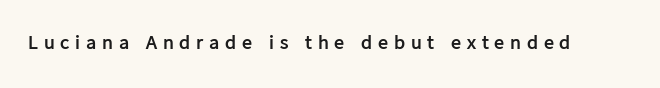
{"italic": "no", "bold": "yes", "underline": "no", "letter_spacing": "wide", "letter_spacing_em": 0.29, "glyph_px": 20}
